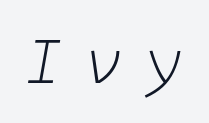
The glyphs look as if they've been sheared to an angle. Summary of weight: not heavy and not bold. The letters march in equal steps, a hallmark of fixed-pitch type. Caption: expanded tracking, letters set apart.
